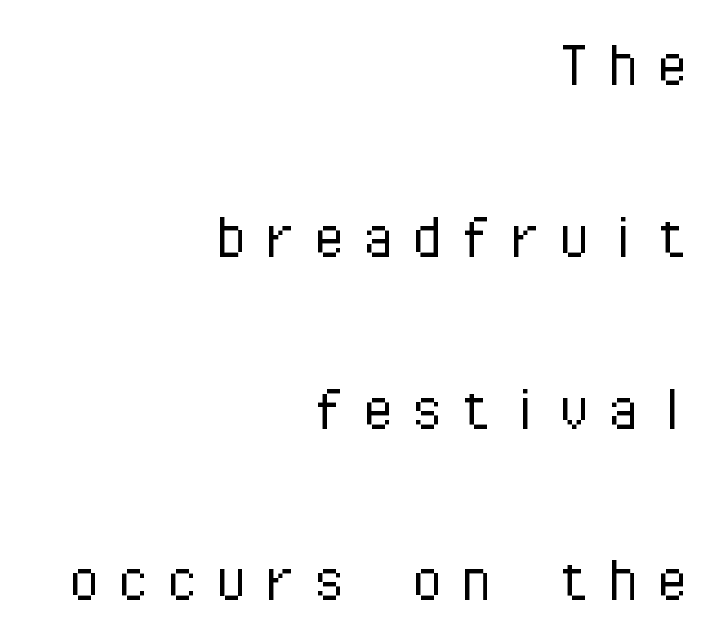
{"serif": "no", "italic": "no", "bold": "no", "weight": "light", "width": "normal", "stroke_contrast": "low", "x_height": "medium", "monospaced": "yes", "underline": "no", "align": "right", "line_spacing": "loose", "line_spacing_ratio": 2.42, "glyph_px": 71}
